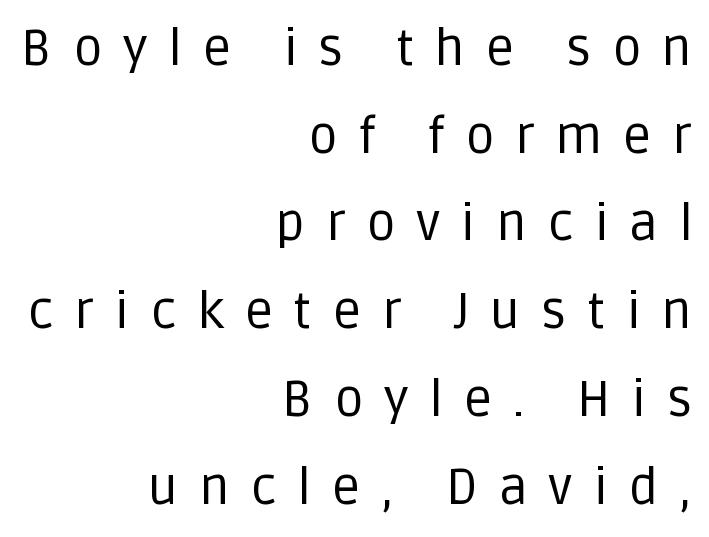
Inter-character spacing is expanded well beyond the font's built-in metrics. These lines are rendered in a variable-pitch font. The typeface chosen for these lines omits serifs. The strokes are not fattened; the text isn't bold. The typography opts for an upright posture over an oblique one. A student would call this right alignment; a typographer would say flush right, rag left.
